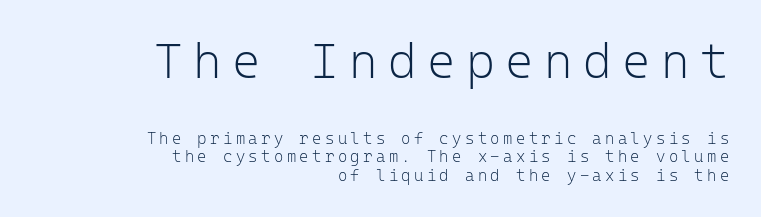
Is this a heavy cut? Hardly; it is regular or lighter. Think of a typewriter: that constant character pitch is what you see here. Descenders hang freely into open space. The font's upright variant was chosen for this text.
